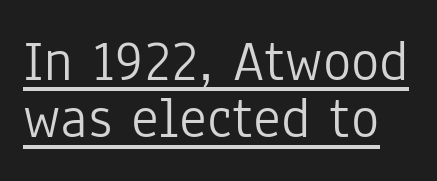
The passage shown is typed in a proportional face where columns would drift. These characters rest on top of a visible drawn line. Font category for this specimen: sans-serif. What stands out about the letter spacing? Nothing — it is the standard amount. The letters stand straight up with perfectly vertical stems. Students, observe: this is what under-led, compact text looks like.
